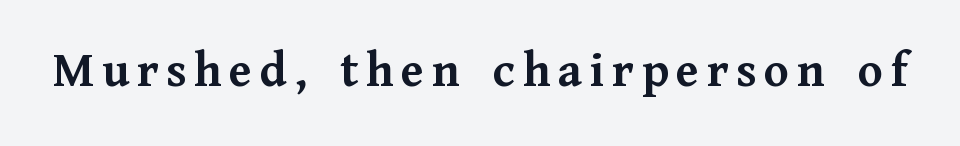
The image shows 51 px semibold serif type, upright; set not underlined; medium stroke contrast and a medium x-height.
